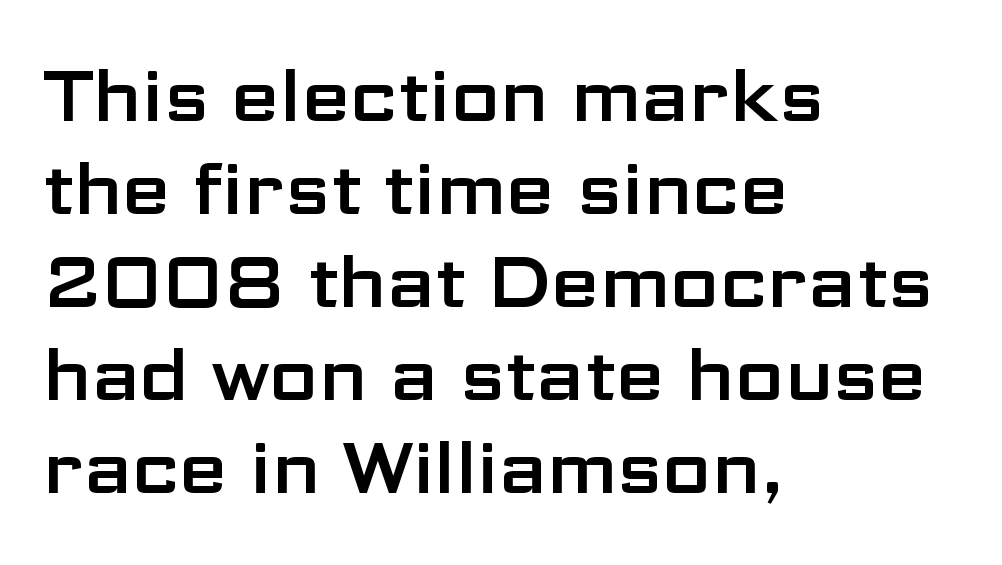
The area under the type is left untouched. Spacing verdict: proportional, widths tailored to each character. The setting favours the left margin, as ordinary paragraphs usually do. Ordinary non-slanted type is in use.
